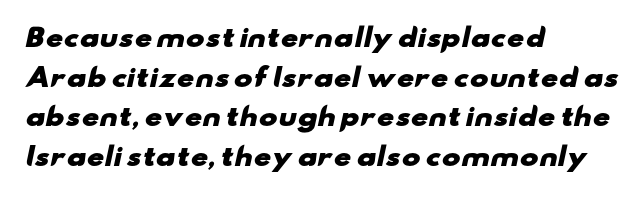
Plain, unruled lines of type. Reading down the column, the eye jumps a familiar distance to each next line. These lines keep a tight, regular rhythm from letter to letter. Weight check: bold — yes, fully.
